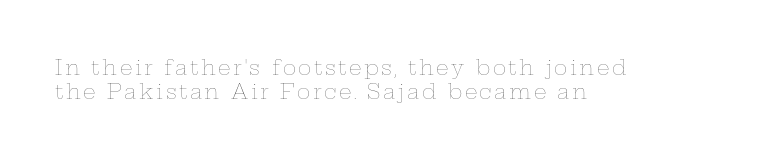
The lines are quadded left. Every stem runs plumb, perpendicular to the baseline. Just letters on the line, the space beneath them empty. Weight: regular or lighter.
